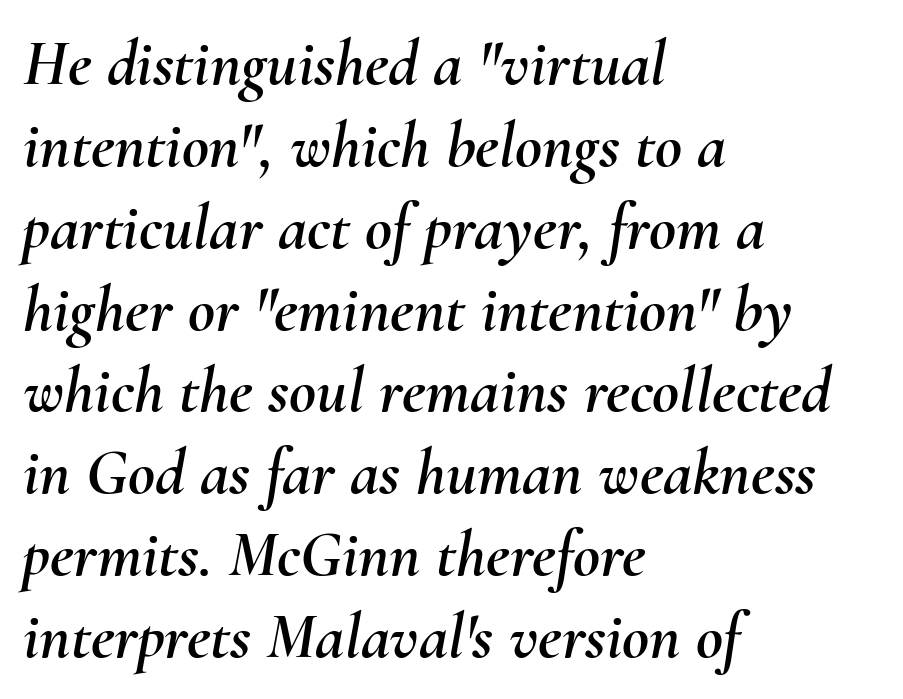
Tracking value appears to be zero — textbook default spacing. The face used here is proportionally spaced, like ordinary book or web type. Every character sits at an angle, as italics do. Layout note: lines flush left.
